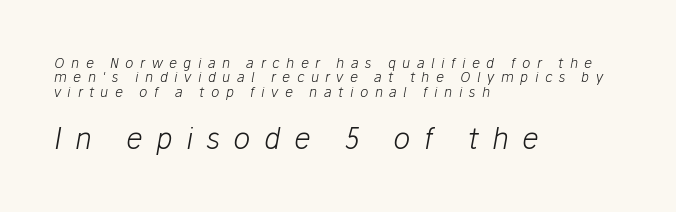
Quick note: italic. Words appear elongated and porous because spacing is wide. A typesetter would call this proportional, since set widths differ per character. Horizontal alignment here is leftward, the default for most running prose. Type without underlining. Rows of type sit shoulder to shoulder in the vertical direction.
